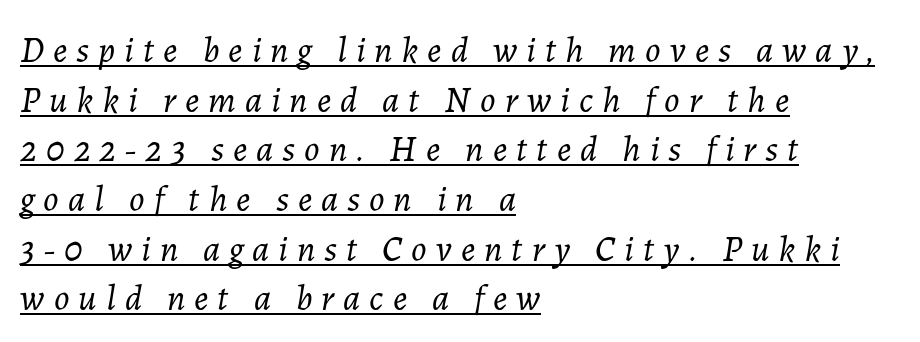
Q: Is the text bold? A: No.
Q: Is the text italic (slanted)? A: Yes, it leans right by about 7 degrees.
Q: Is the text underlined? A: Yes.
Q: How is the paragraph aligned? A: Left-aligned.
Q: Is the spacing between letters normal or unusually wide? A: Unusually wide.
Q: Is the spacing between lines tight, normal or loose? A: Normal.
Q: Width (condensed, normal, or wide)? A: Normal.
Q: Stroke contrast? A: Low.
Q: x-height? A: Medium.
Q: Monospaced? A: No.
